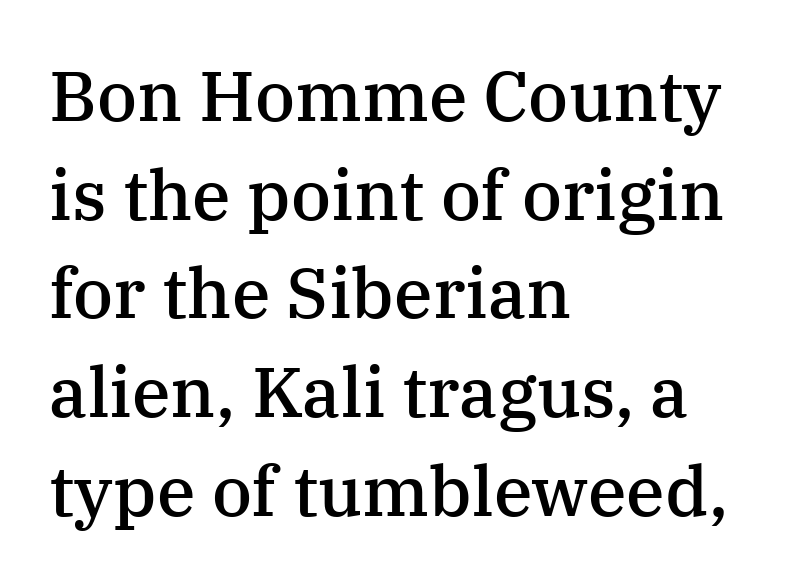
The strokes are fattened partway — semibold, not bold. Think of a printed novel: that variable character pitch is what you see here. Caption: standard tracking, unaltered. Quick note: interline space is typical. Serif or sans? Serif — the stroke terminals have little feet.
